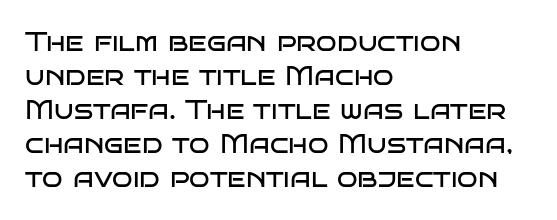
The image shows 27 px text type, upright; set left-aligned, normal line spacing (1.26x), normal letter spacing, not underlined.
